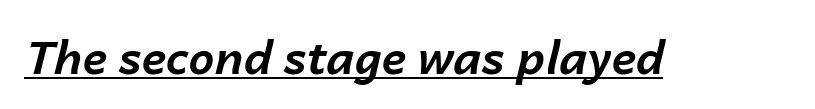
Q: Is the text bold? A: Yes.
Q: Is the text italic (slanted)? A: Yes, it leans right by about 14 degrees.
Q: Is the text underlined? A: Yes.
Q: Is the spacing between letters normal or unusually wide? A: Normal.
Q: Width (condensed, normal, or wide)? A: Normal.
Q: Stroke contrast? A: Low.
Q: x-height? A: Medium.
Q: Monospaced? A: No.
